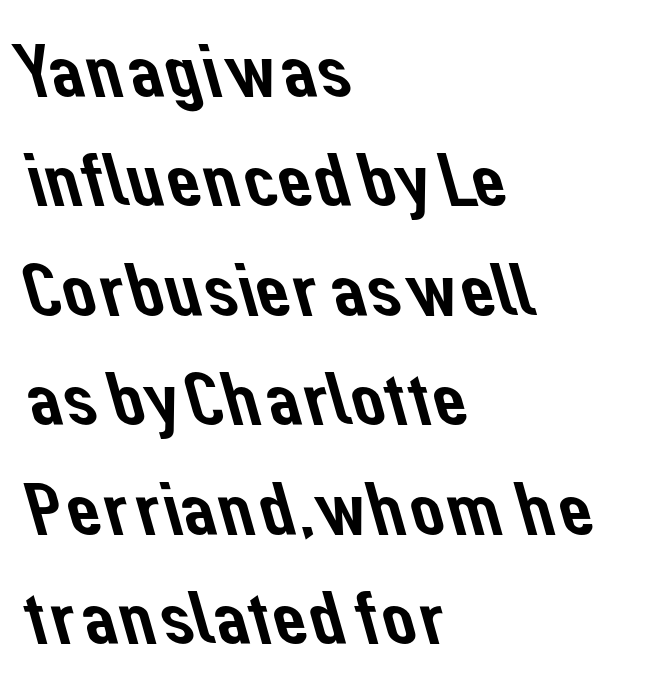
Q: Is the typeface a serif or a sans-serif typeface? A: Sans-serif.
Q: Is the text underlined? A: No.
Q: How is the paragraph aligned? A: Left-aligned.
Q: Is the spacing between letters normal or unusually wide? A: Normal.
Q: Is the spacing between lines tight, normal or loose? A: Normal.
Q: Width (condensed, normal, or wide)? A: Normal.
Q: Stroke contrast? A: Low.
Q: x-height? A: Medium.
Q: Monospaced? A: No.
